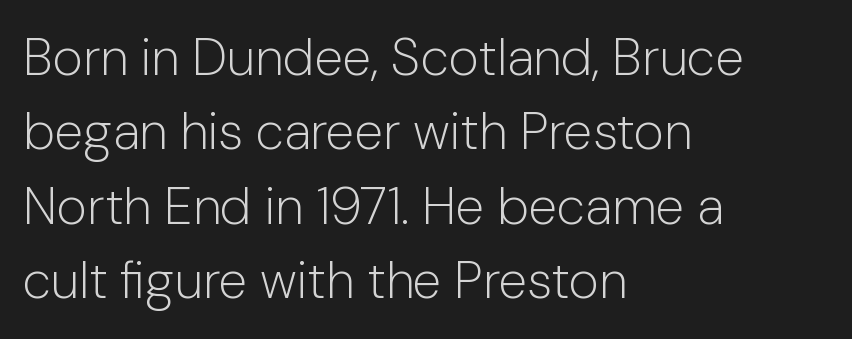
{"serif": "no", "italic": "no", "bold": "no", "weight": "light", "width": "normal", "stroke_contrast": "low", "x_height": "medium", "monospaced": "no", "underline": "no", "align": "left", "line_spacing": "normal", "line_spacing_ratio": 1.43, "letter_spacing": "normal", "letter_spacing_em": 0.0, "glyph_px": 52}
